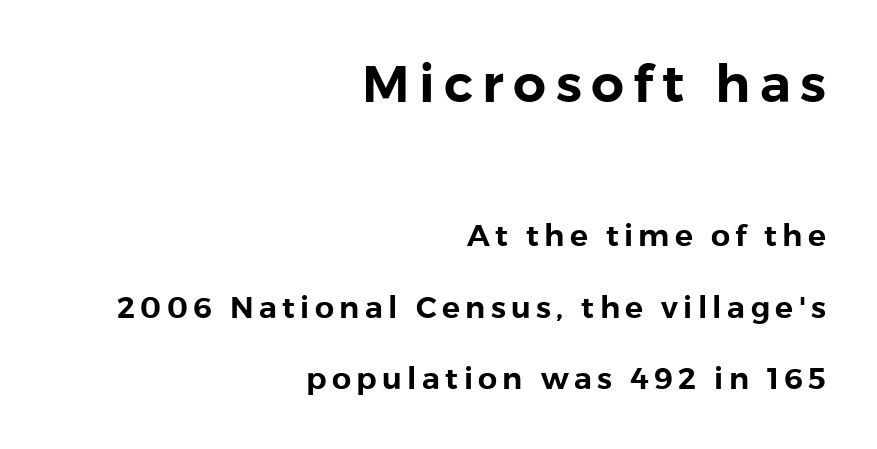
The image shows 52 px sans-serif type, upright; set right-aligned, loose line spacing (2.38x), not underlined; the first (top) block is 1.73x larger; low stroke contrast and a medium x-height.
